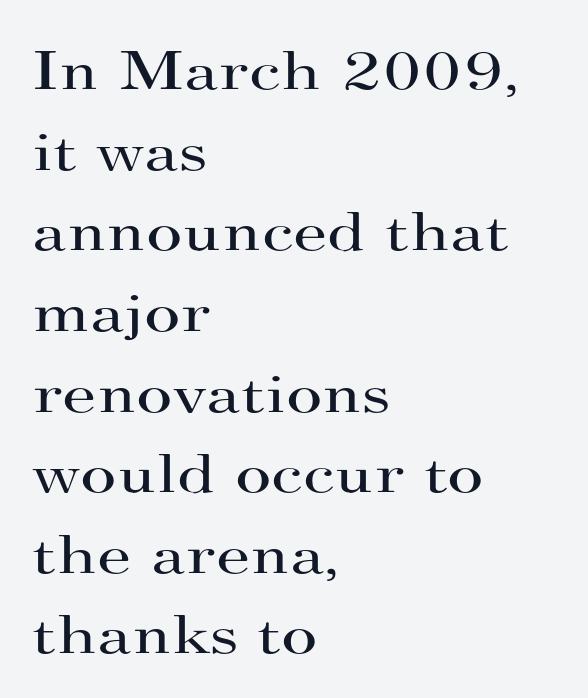
{"serif": "yes", "italic": "no", "bold": "no", "weight": "regular", "width": "wide", "stroke_contrast": "high", "x_height": "small", "monospaced": "no", "underline": "no", "align": "left", "line_spacing": "normal", "line_spacing_ratio": 1.44, "letter_spacing": "normal", "letter_spacing_em": 0.0, "glyph_px": 56}
